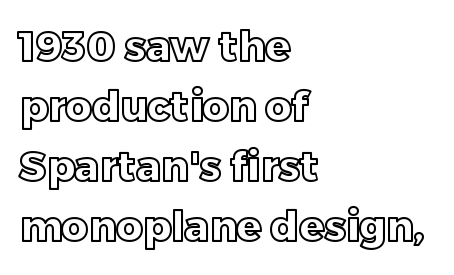
{"italic": "no", "width": "normal", "x_height": "large", "monospaced": "no", "underline": "no", "align": "left", "line_spacing": "normal", "line_spacing_ratio": 1.46, "letter_spacing": "normal", "letter_spacing_em": 0.0, "glyph_px": 41}
